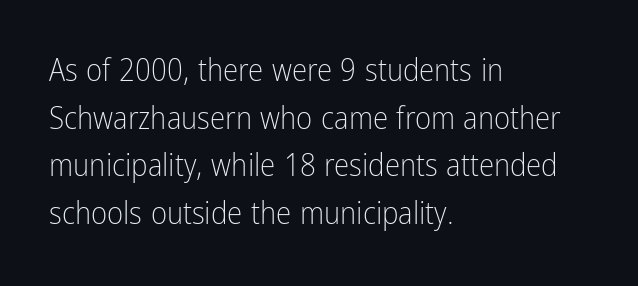
{"serif": "no", "italic": "no", "bold": "no", "weight": "light", "width": "condensed", "stroke_contrast": "low", "x_height": "medium", "monospaced": "no", "underline": "no", "align": "left", "line_spacing": "normal", "line_spacing_ratio": 1.54, "letter_spacing": "normal", "letter_spacing_em": 0.0, "glyph_px": 31}
